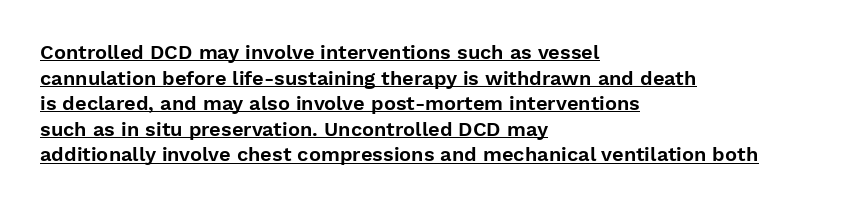
Q: Is the text italic (slanted)? A: No, it is upright.
Q: Is the text underlined? A: Yes.
Q: How is the paragraph aligned? A: Left-aligned.
Q: Is the spacing between letters normal or unusually wide? A: Normal.
Q: Is the spacing between lines tight, normal or loose? A: Normal.
